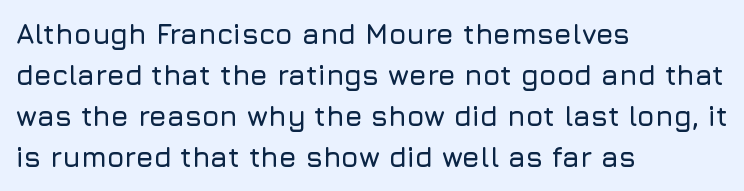
{"serif": "no", "italic": "no", "width": "normal", "stroke_contrast": "low", "x_height": "medium", "monospaced": "no", "underline": "no", "align": "left", "line_spacing": "normal", "line_spacing_ratio": 1.47, "letter_spacing": "normal", "letter_spacing_em": 0.0, "glyph_px": 28}
